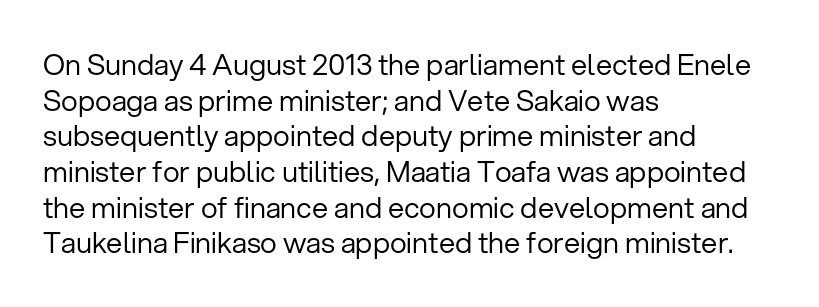
Q: Is the text bold? A: No.
Q: Is the text italic (slanted)? A: No, it is upright.
Q: Is the typeface a serif or a sans-serif typeface? A: Sans-serif.
Q: Is the text underlined? A: No.
Q: How is the paragraph aligned? A: Left-aligned.
Q: Is the spacing between letters normal or unusually wide? A: Normal.
Q: Width (condensed, normal, or wide)? A: Normal.
Q: Stroke contrast? A: Low.
Q: x-height? A: Medium.
Q: Monospaced? A: No.
